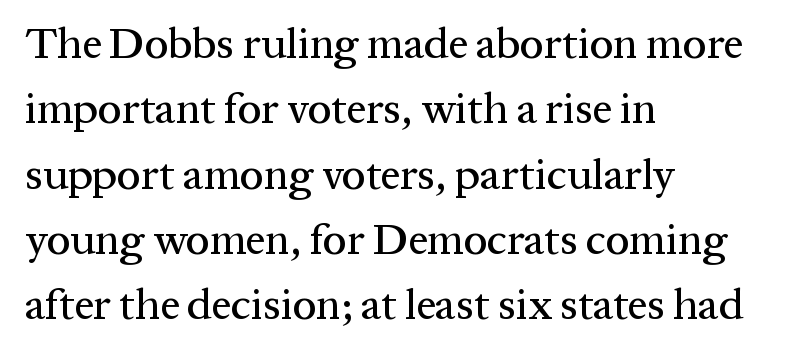
{"serif": "yes", "italic": "no", "width": "normal", "stroke_contrast": "medium", "x_height": "medium", "monospaced": "no", "underline": "no", "align": "left", "line_spacing": "normal", "line_spacing_ratio": 1.52, "letter_spacing": "normal", "letter_spacing_em": 0.0, "glyph_px": 43}
